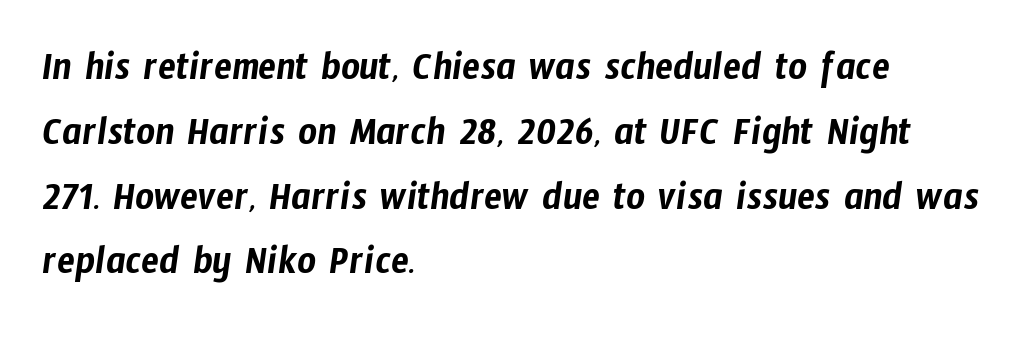
{"serif": "no", "width": "condensed", "stroke_contrast": "low", "x_height": "medium", "monospaced": "no", "underline": "no", "align": "left", "line_spacing": "normal", "line_spacing_ratio": 1.58, "letter_spacing": "normal", "letter_spacing_em": 0.0, "glyph_px": 41}
